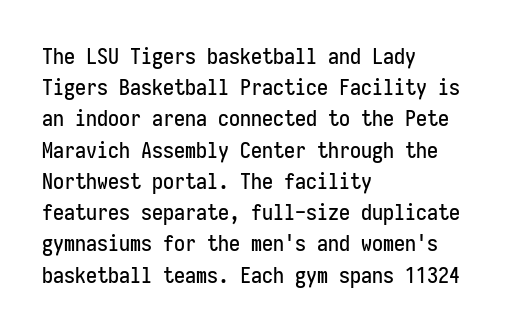
Nope, not italic — everything's standing straight. You could call the tracking neutral — neither tight nor loose. Descenders hang freely into open space. Vertical spacing — default. The compositor pushed each line to the left boundary.
